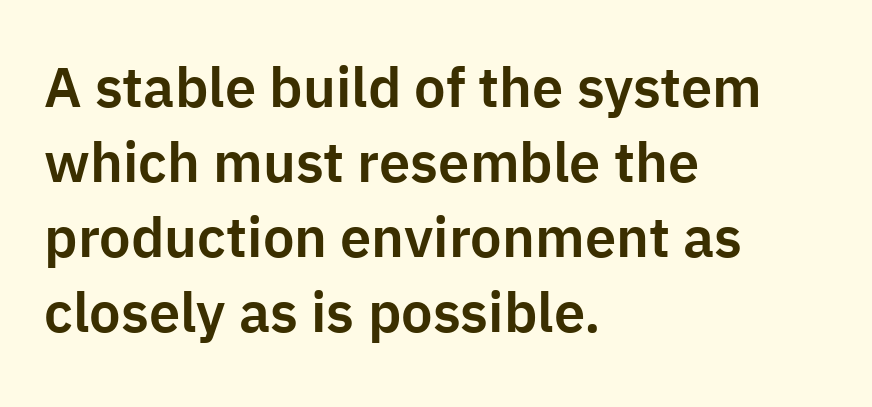
The image shows 56 px sans-serif type, upright; set left-aligned, normal line spacing (1.34x), normal letter spacing, not underlined; low stroke contrast and a medium x-height.
